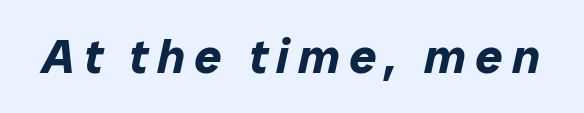
The image shows 48 px bold type, italic (leaning right); set not underlined; low stroke contrast and a medium x-height.
